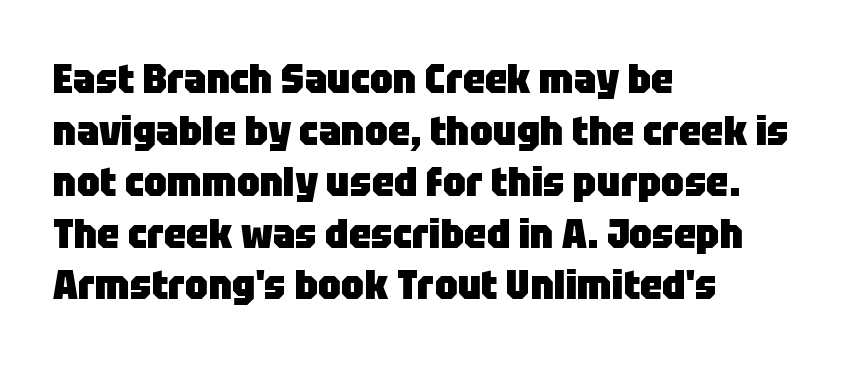
{"serif": "no", "italic": "no", "bold": "yes", "weight": "heavy", "width": "normal", "stroke_contrast": "low", "x_height": "large", "monospaced": "no", "underline": "no", "align": "left", "line_spacing": "normal", "line_spacing_ratio": 1.29, "letter_spacing": "normal", "letter_spacing_em": 0.0, "glyph_px": 40}
